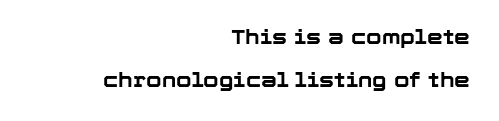
Q: Is the text bold? A: Yes.
Q: Is the text italic (slanted)? A: No, it is upright.
Q: Is the text underlined? A: No.
Q: How is the paragraph aligned? A: Right-aligned.
Q: Is the spacing between letters normal or unusually wide? A: Normal.
Q: Is the spacing between lines tight, normal or loose? A: Loose.
